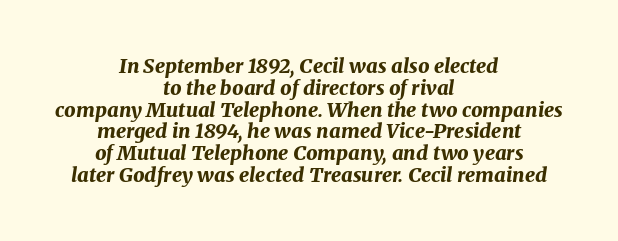
Q: Is the text bold? A: Yes.
Q: Is the text italic (slanted)? A: Yes, it leans right by about 8 degrees.
Q: Is the text underlined? A: No.
Q: How is the paragraph aligned? A: Centered.
Q: Is the spacing between letters normal or unusually wide? A: Normal.
Q: Is the spacing between lines tight, normal or loose? A: Tight.
